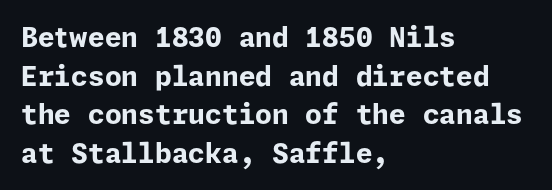
Q: Is the text bold? A: Yes.
Q: Is the text italic (slanted)? A: No, it is upright.
Q: Is the text underlined? A: No.
Q: How is the paragraph aligned? A: Left-aligned.
Q: Is the spacing between letters normal or unusually wide? A: Normal.
Q: Is the spacing between lines tight, normal or loose? A: Normal.
